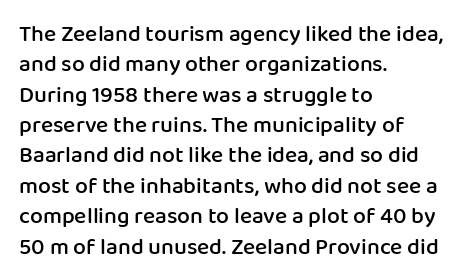
The image shows 23 px text type, upright; set left-aligned, normal line spacing (1.32x), normal letter spacing, not underlined.
